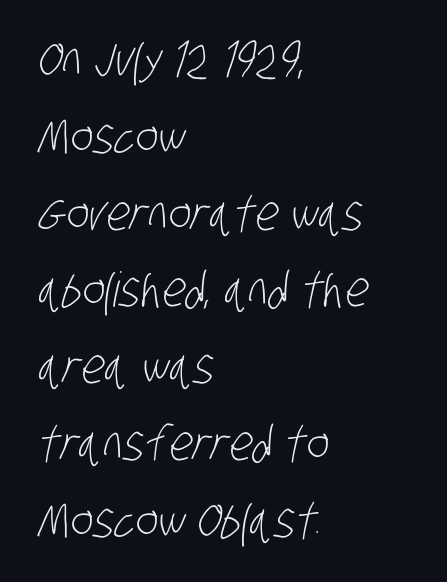
The image shows 48 px light, condensed sans-serif type; set left-aligned, normal line spacing (1.6x), normal letter spacing, not underlined; low stroke contrast and a large x-height.
